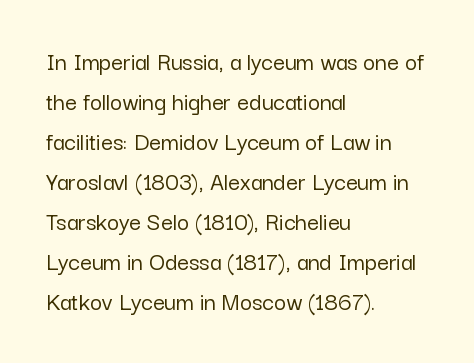
Descender tails drop into unmarked territory. Each word holds together tightly as a unit, with standard inter-letter gaps. Style check: upright. A student would call this left alignment; a typographer would say flush left, rag right. If you measured baseline to baseline, you'd find a middling distance.
